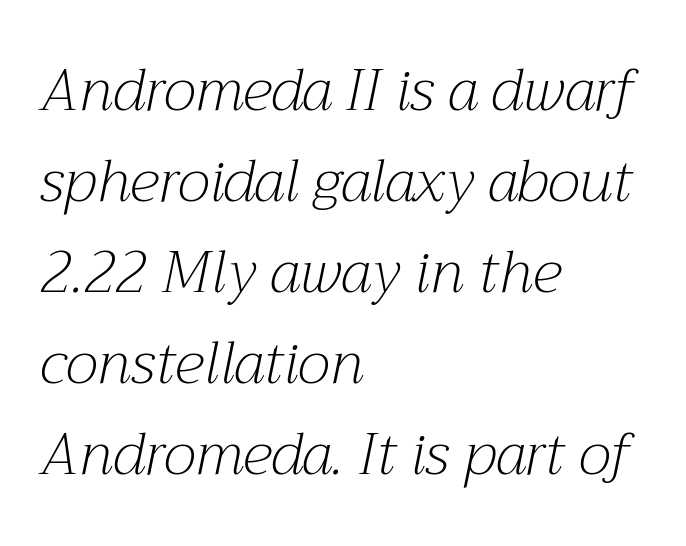
The image shows 58 px light serif type, italic (leaning right); set left-aligned, normal line spacing (1.57x), normal letter spacing, not underlined; medium stroke contrast and a medium x-height.
